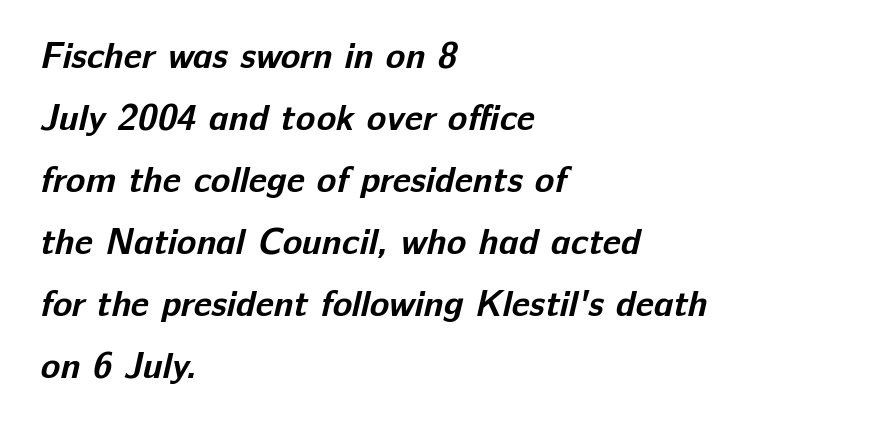
The image shows 36 px bold sans-serif type; set left-aligned, line spacing 1.72x, normal letter spacing, not underlined; low stroke contrast and a medium x-height.
